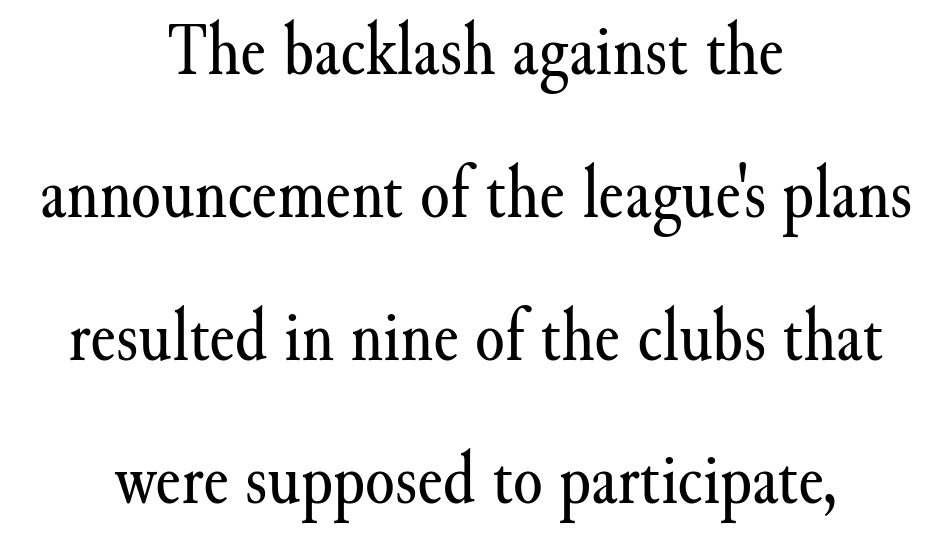
{"serif": "yes", "italic": "no", "bold": "no", "weight": "regular", "width": "normal", "stroke_contrast": "medium", "x_height": "small", "monospaced": "no", "underline": "no", "align": "center", "line_spacing_ratio": 1.88, "letter_spacing": "normal", "letter_spacing_em": 0.0, "glyph_px": 76}
